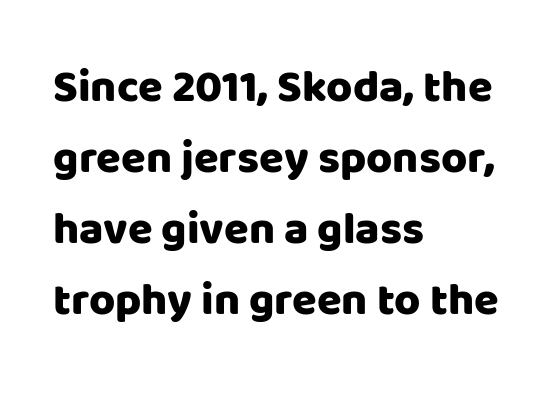
{"serif": "no", "italic": "no", "width": "normal", "stroke_contrast": "low", "x_height": "large", "monospaced": "no", "underline": "no", "align": "left", "line_spacing": "normal", "line_spacing_ratio": 1.58, "letter_spacing": "normal", "letter_spacing_em": 0.0, "glyph_px": 45}
